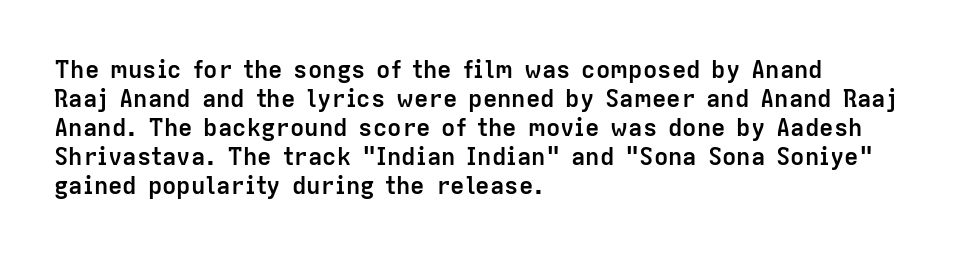
Q: Is the text bold? A: Yes.
Q: Is the text italic (slanted)? A: No, it is upright.
Q: Is the text underlined? A: No.
Q: How is the paragraph aligned? A: Left-aligned.
Q: Is the spacing between letters normal or unusually wide? A: Normal.
